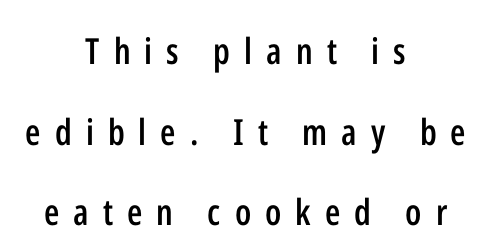
The image shows 36 px semibold, condensed sans-serif type, upright; set centered, loose line spacing (2.24x), unusually wide letter spacing (+0.39 em), not underlined; low stroke contrast and a medium x-height.
